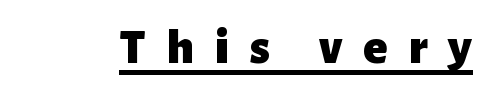
Q: Is the text bold? A: Yes.
Q: Is the text italic (slanted)? A: No, it is upright.
Q: Is the typeface a serif or a sans-serif typeface? A: Sans-serif.
Q: Is the text underlined? A: Yes.
Q: Is the spacing between letters normal or unusually wide? A: Unusually wide.
Q: Width (condensed, normal, or wide)? A: Normal.
Q: Stroke contrast? A: Low.
Q: x-height? A: Medium.
Q: Monospaced? A: No.
